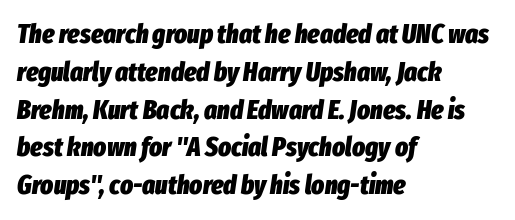
These words are printed bold, with thick strokes throughout. A clean baseline with only descenders dipping below it. Glyph-to-glyph distance matches everyday printed text. These lines stack with their left ends in a neat column. The passage shown leans; its letterforms are oblique. Normally led — the rows are evenly, conventionally spaced.
